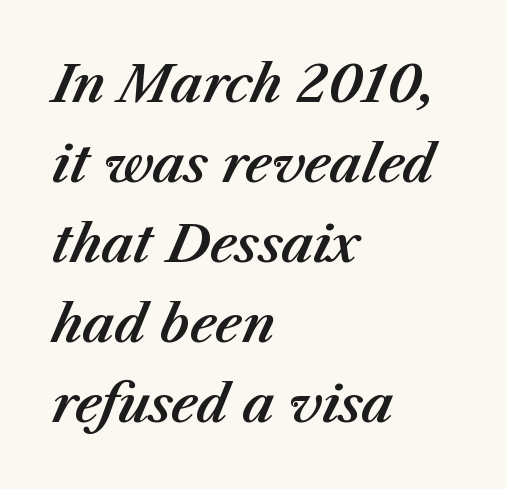
{"italic": "yes", "lean": "right", "slant_degrees": 23, "width": "normal", "stroke_contrast": "medium", "x_height": "medium", "monospaced": "no", "underline": "no", "align": "left", "line_spacing": "normal", "line_spacing_ratio": 1.57, "letter_spacing": "normal", "letter_spacing_em": 0.0, "glyph_px": 51}
